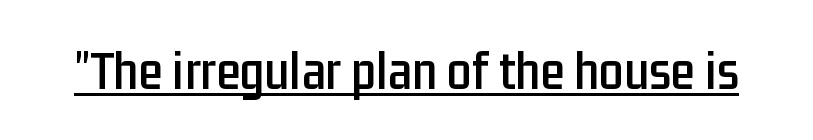
Proportional: the letters do not fall into vertical columns. A continuous stroke trails under the words, as in a hyperlink. This rendering leaves character spacing at its baseline value. Do the letters lean? They stand straight. You can tell from the bare stems that sans-serif type was used.
